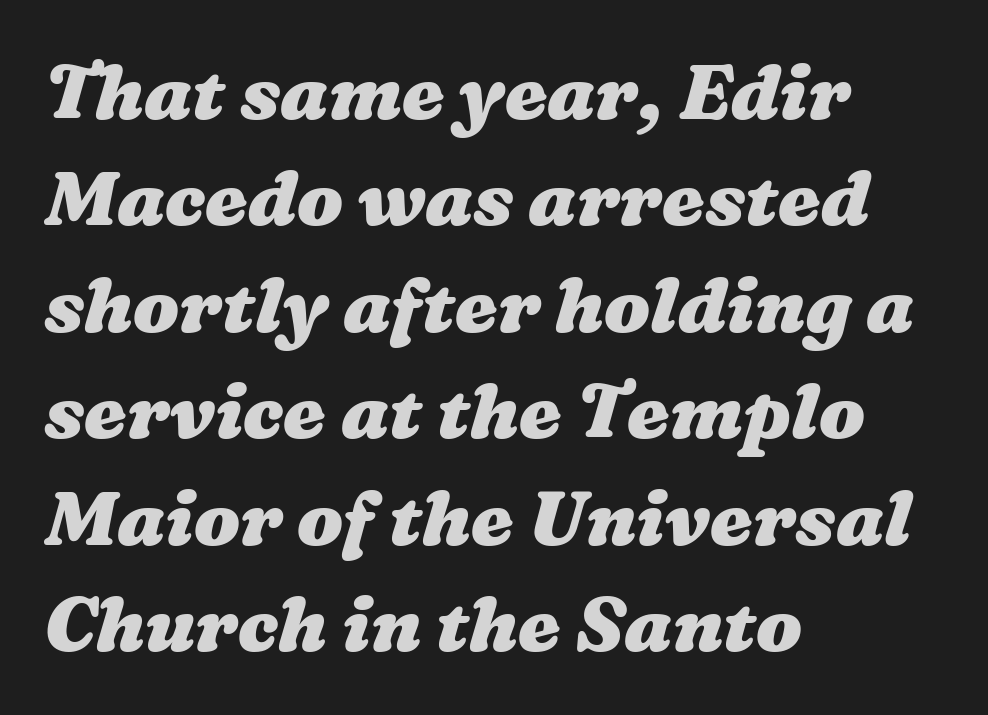
{"bold": "yes", "weight": "heavy", "width": "wide", "stroke_contrast": "medium", "x_height": "medium", "monospaced": "no", "underline": "no", "align": "left", "line_spacing": "normal", "line_spacing_ratio": 1.4, "letter_spacing": "normal", "letter_spacing_em": 0.0, "glyph_px": 76}
